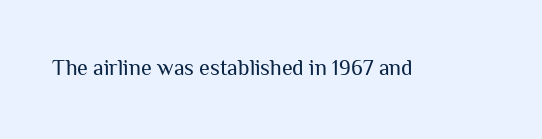
The space directly below the letters is spotless. Quick note: not italic, upright. The line texture is even and compact thanks to regular tracking. These glyphs show unthickened strokes, regular width or finer.
